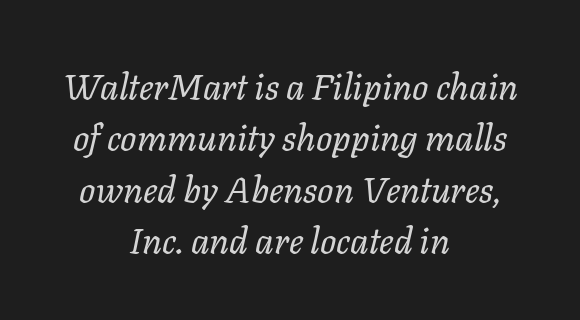
The image shows 36 px regular-weight type, italic (leaning right); set centered, normal line spacing (1.43x), normal letter spacing, not underlined; low stroke contrast and a medium x-height.
